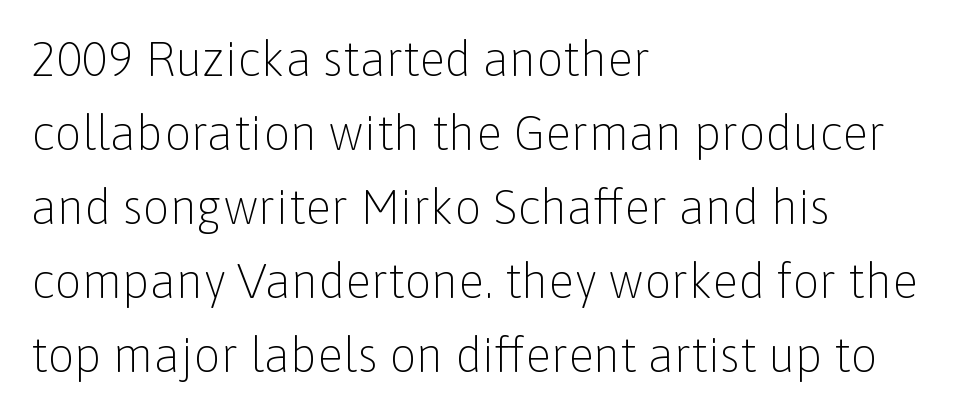
The image shows 48 px light sans-serif type, upright; set left-aligned, normal line spacing (1.54x), normal letter spacing, not underlined; low stroke contrast and a medium x-height.
